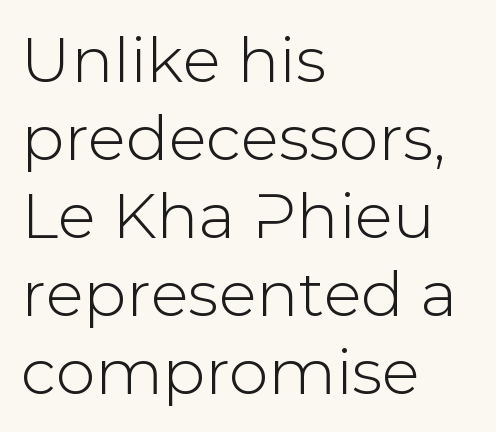
The image shows 63 px sans-serif type, upright; set left-aligned, line spacing 1.24x, normal letter spacing, not underlined; low stroke contrast and a medium x-height.
